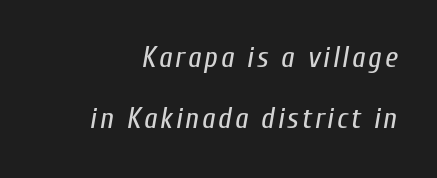
Q: Is the text bold? A: No.
Q: Is the text italic (slanted)? A: Yes, it leans right by about 10 degrees.
Q: Is the text underlined? A: No.
Q: Is the spacing between lines tight, normal or loose? A: Loose.
Q: Width (condensed, normal, or wide)? A: Condensed.
Q: Stroke contrast? A: Low.
Q: x-height? A: Medium.
Q: Monospaced? A: No.
